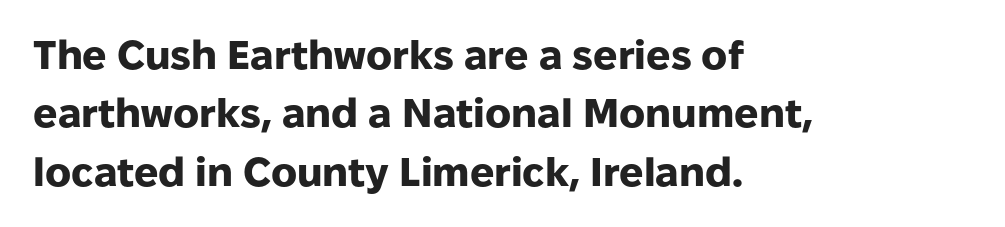
Q: Is the text bold? A: Yes.
Q: Is the text italic (slanted)? A: No, it is upright.
Q: Is the typeface a serif or a sans-serif typeface? A: Sans-serif.
Q: Is the text underlined? A: No.
Q: How is the paragraph aligned? A: Left-aligned.
Q: Is the spacing between letters normal or unusually wide? A: Normal.
Q: Is the spacing between lines tight, normal or loose? A: Normal.
Q: Width (condensed, normal, or wide)? A: Normal.
Q: Stroke contrast? A: Low.
Q: x-height? A: Medium.
Q: Monospaced? A: No.
